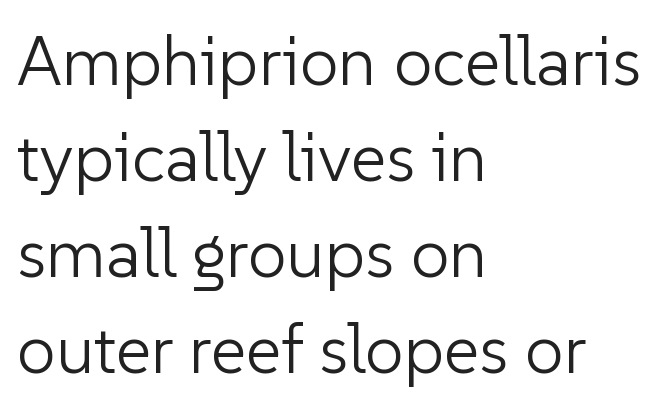
The image shows 69 px light sans-serif type, upright; set left-aligned, normal line spacing (1.39x), normal letter spacing, not underlined; low stroke contrast and a medium x-height.
